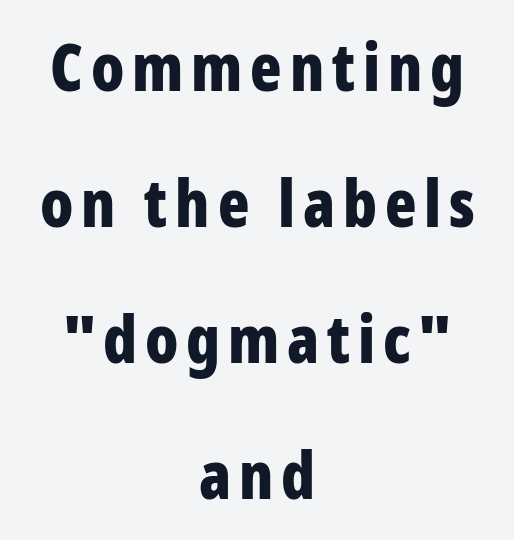
Reading down the block, each line starts at a different indent, mirrored at its end. Designer's note — italics off, roman on. Students, this is bold: see how much ink each stroke carries. In terms of leading, this rendering errs on the spacious side. Quick note: underline off.
